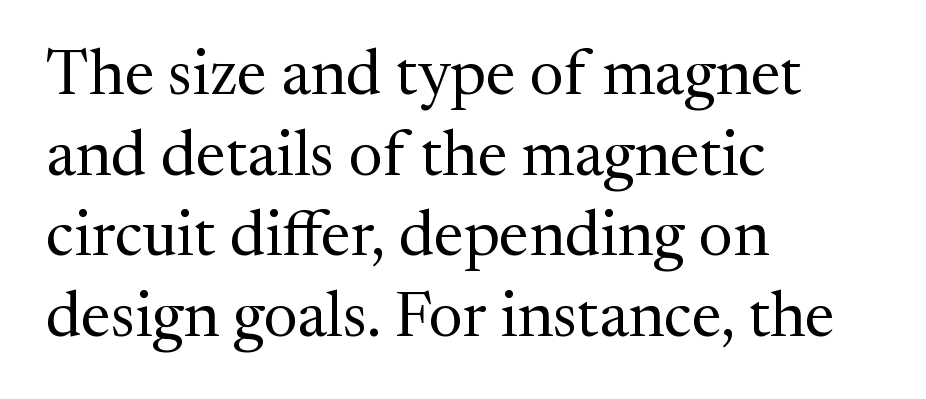
Q: Is the text bold? A: No.
Q: Is the text italic (slanted)? A: No, it is upright.
Q: Is the typeface a serif or a sans-serif typeface? A: Serif.
Q: Is the text underlined? A: No.
Q: How is the paragraph aligned? A: Left-aligned.
Q: Is the spacing between letters normal or unusually wide? A: Normal.
Q: Is the spacing between lines tight, normal or loose? A: Normal.
Q: Width (condensed, normal, or wide)? A: Normal.
Q: Stroke contrast? A: Medium.
Q: x-height? A: Medium.
Q: Monospaced? A: No.
